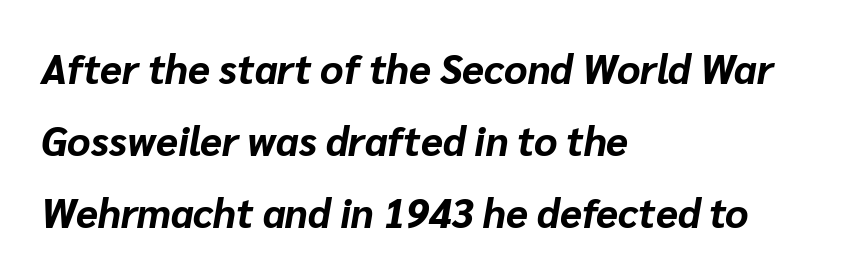
This sample uses an oblique cut, with every glyph tilted off the vertical. The setting favours the left margin, as ordinary paragraphs usually do. Spacing verdict: proportional, widths tailored to each character. Strokes here are thick enough to call this a true bold.
